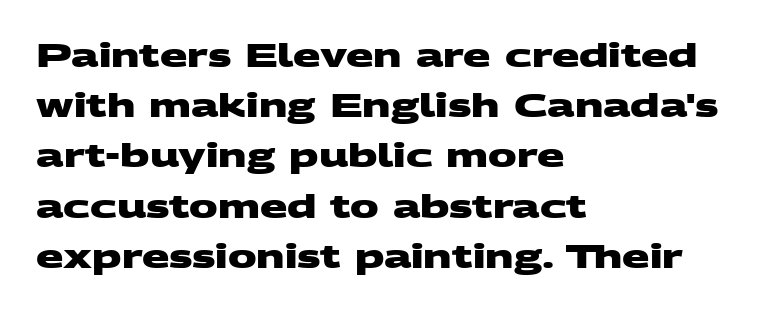
Q: Is the text bold? A: Yes.
Q: Is the typeface a serif or a sans-serif typeface? A: Sans-serif.
Q: Is the text underlined? A: No.
Q: How is the paragraph aligned? A: Left-aligned.
Q: Is the spacing between letters normal or unusually wide? A: Normal.
Q: Is the spacing between lines tight, normal or loose? A: Normal.
Q: Width (condensed, normal, or wide)? A: Wide.
Q: Stroke contrast? A: Medium.
Q: x-height? A: Large.
Q: Monospaced? A: No.
